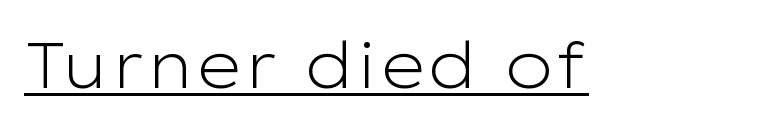
Ordinary non-slanted type is in use. Character widths vary here, with narrow letters taking less room than wide ones. Counters stay open thanks to moderate or lighter strokes. The passage shown is underscored from start to finish.
